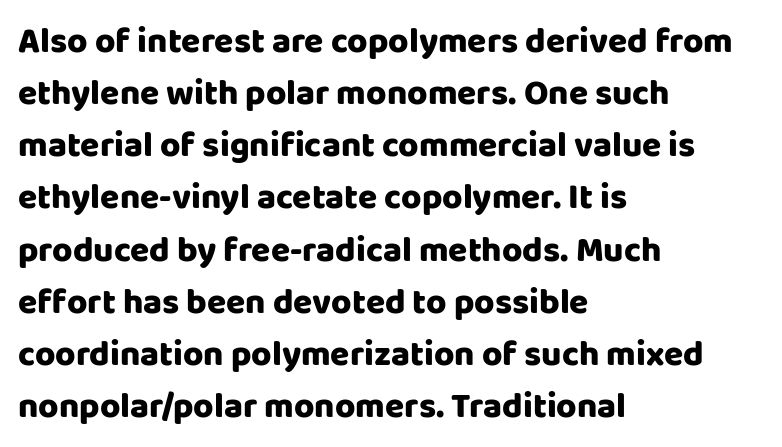
The image shows 35 px sans-serif type, upright; set left-aligned, normal line spacing (1.49x), normal letter spacing, not underlined; low stroke contrast and a large x-height.
